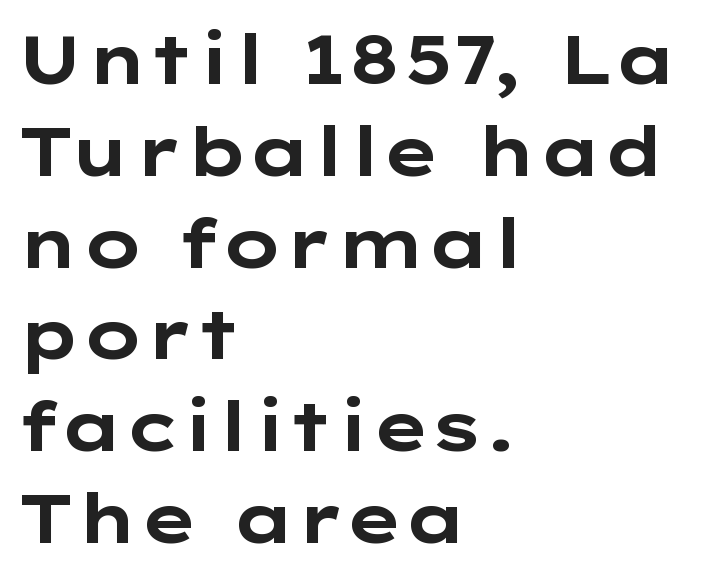
Think of a printed novel: that variable character pitch is what you see here. These lines carry a lot of weight — the face is fully bold. How would I describe the line gaps? Plain and ordinary. Short note: letters normally spaced.
